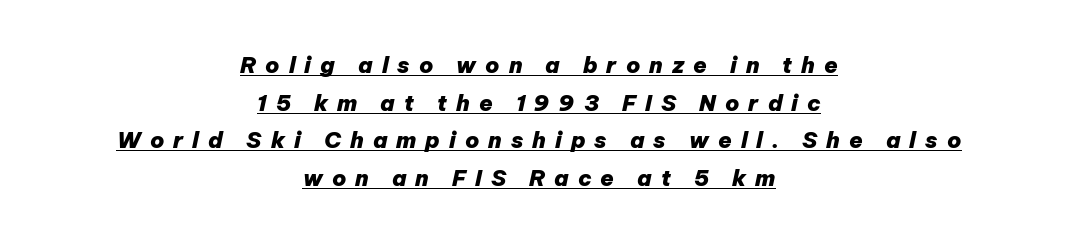
These lines have a slow, spaced-out rhythm from letter to letter. Underlined type. You'd pick this weight for a headline — it's a proper bold. Horizontal alignment here is central, giving a formal, balanced look. Notice how the stems are inclined rather than vertical — that's the hallmark of italics.
